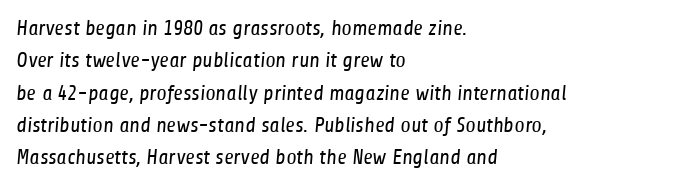
{"bold": "no", "underline": "no", "align": "left", "line_spacing": "normal", "line_spacing_ratio": 1.54, "letter_spacing": "normal", "letter_spacing_em": 0.0, "glyph_px": 21}
